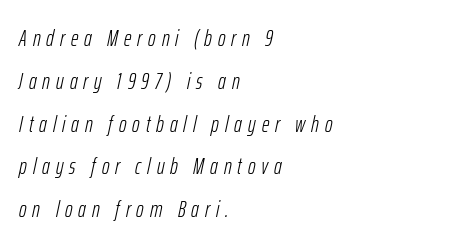
On a weight scale, this lands at 450 or below. A typesetter would call this heavily tracked-out type. The typography opts for an oblique posture over an upright one. The paragraph shown leans on its left margin.
